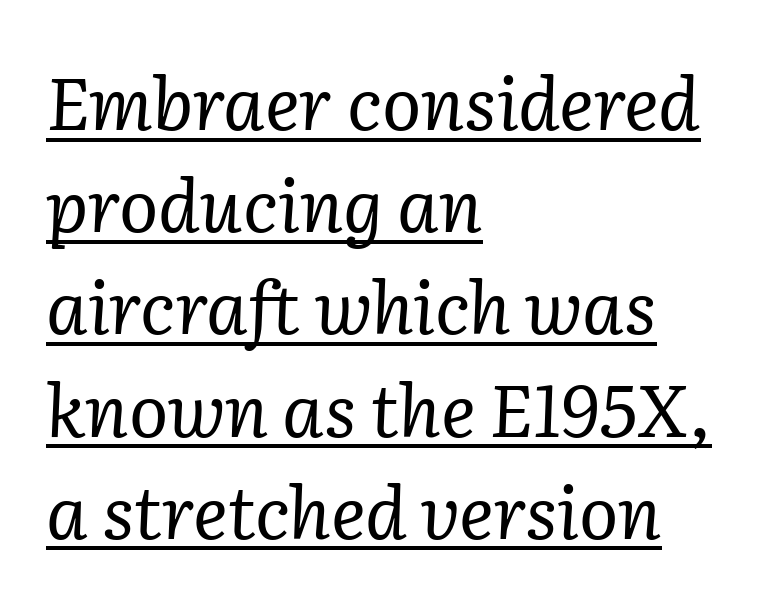
The image shows 73 px regular-weight serif type, italic (leaning right); set left-aligned, normal line spacing (1.4x), normal letter spacing, underlined; low stroke contrast and a medium x-height.
